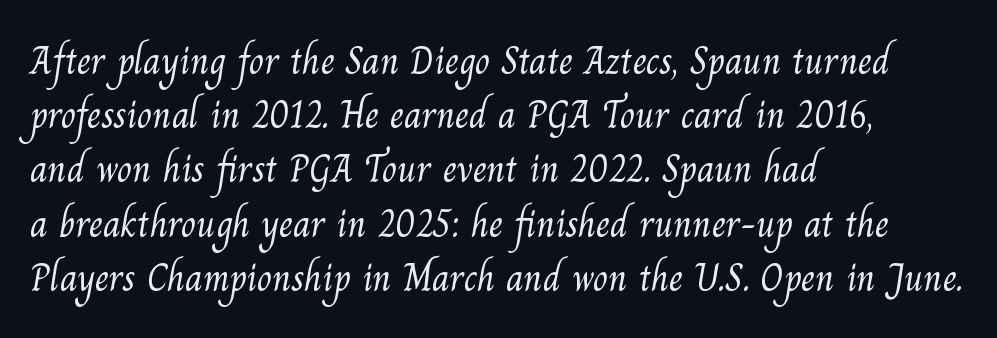
The image shows 39 px light serif type; set left-aligned, normal line spacing (1.39x), normal letter spacing, not underlined; medium stroke contrast and a small x-height.
